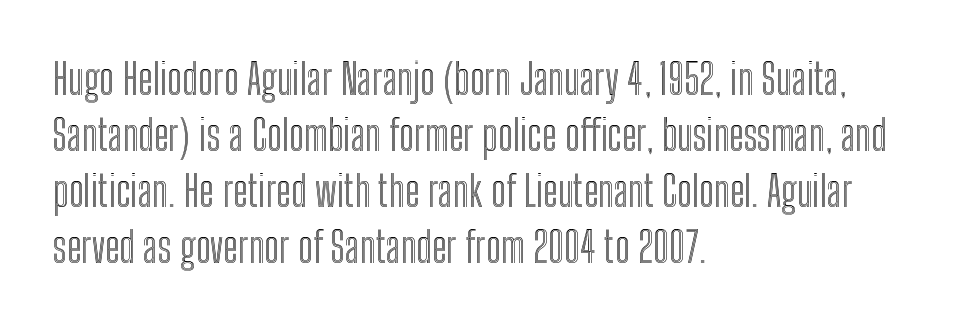
{"italic": "no", "width": "condensed", "x_height": "medium", "monospaced": "no", "underline": "no", "align": "left", "line_spacing": "normal", "line_spacing_ratio": 1.33, "letter_spacing": "normal", "letter_spacing_em": 0.0, "glyph_px": 42}
